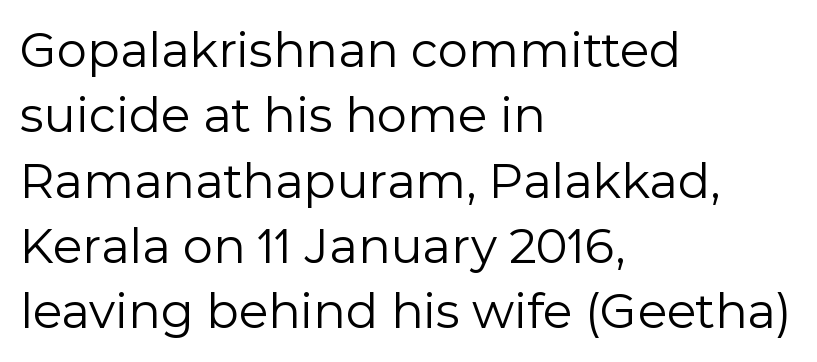
{"serif": "no", "italic": "no", "bold": "no", "weight": "regular", "width": "normal", "x_height": "medium", "monospaced": "no", "underline": "no", "align": "left", "line_spacing": "normal", "line_spacing_ratio": 1.36, "letter_spacing": "normal", "letter_spacing_em": 0.0, "glyph_px": 48}
